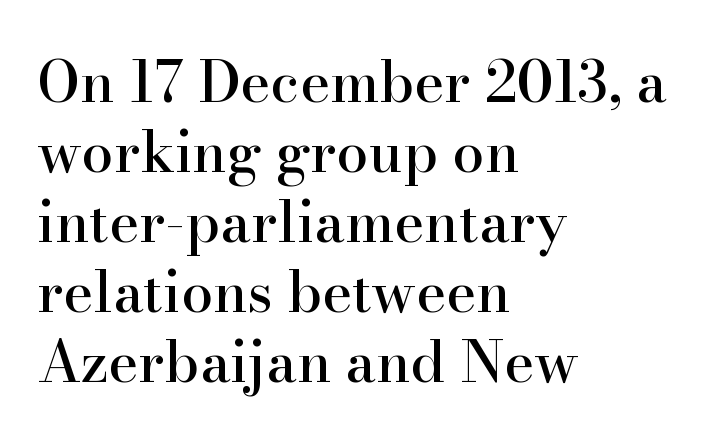
Notice how the stems are strictly vertical — no italics here. The words here are not underlined. Default kerning and tracking; the words read as compact shapes. The text was rendered using a seriffed face with decorative stroke endings.
